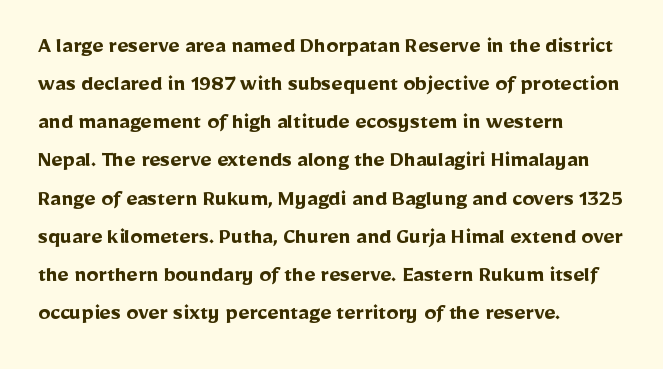
Q: Is the text bold? A: Yes.
Q: Is the text italic (slanted)? A: No, it is upright.
Q: Is the text underlined? A: No.
Q: How is the paragraph aligned? A: Left-aligned.
Q: Is the spacing between letters normal or unusually wide? A: Normal.
Q: Is the spacing between lines tight, normal or loose? A: Normal.
